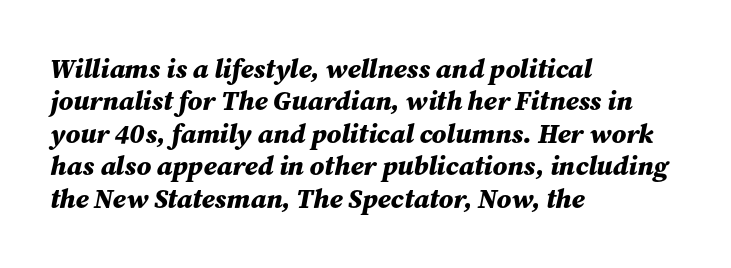
The setting favours the left margin, as ordinary paragraphs usually do. Students, this is bold: see how much ink each stroke carries. Students, note that the glyphs here touch the page at normal intervals. Every character sits at an angle, as italics do. The passage shown is not underscored anywhere.
